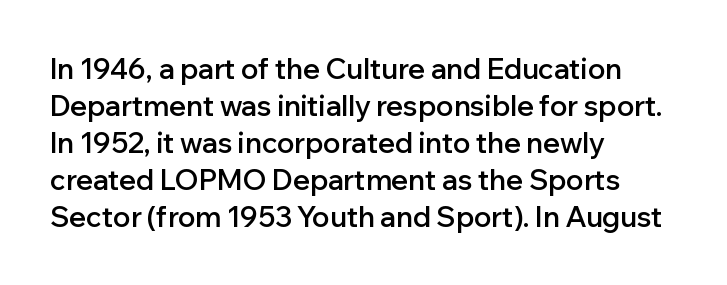
{"serif": "no", "italic": "no", "bold": "semi", "weight": "semibold", "width": "normal", "stroke_contrast": "low", "x_height": "medium", "monospaced": "no", "underline": "no", "align": "left", "line_spacing": "normal", "line_spacing_ratio": 1.32, "letter_spacing": "normal", "letter_spacing_em": 0.0, "glyph_px": 28}
